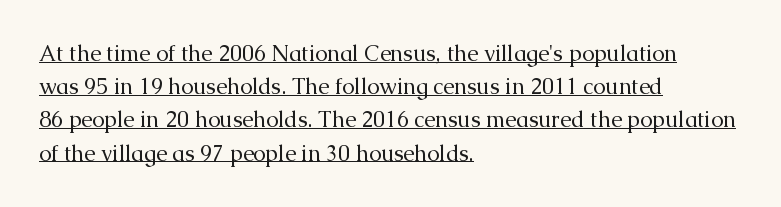
The image shows 22 px text type, upright; set left-aligned, normal line spacing (1.51x), normal letter spacing, underlined.
